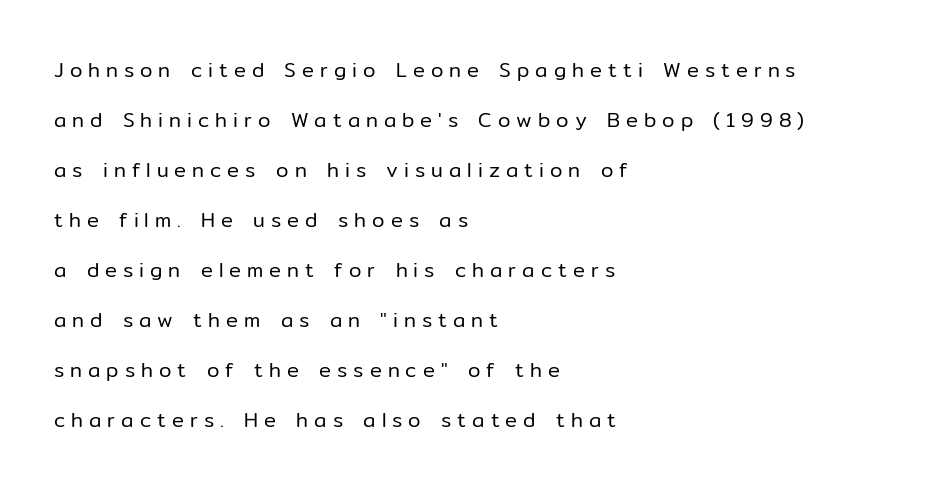
Underlining? Definitely not there. Posture: upright roman. Substantial extra tracking has been applied to these lines. How would I describe the line gaps? Wide and relaxed. Is the block centered? No — it sits flush against the left margin.
